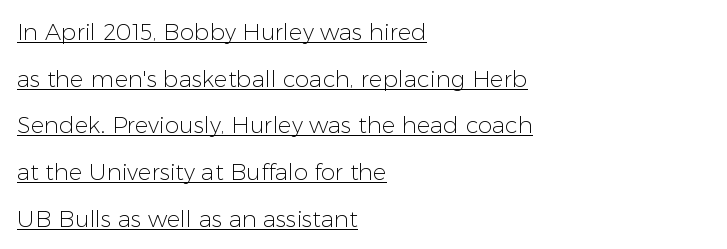
The letters look calm and open, with moderate or lighter stems. Decoration check: the copy is underlined. Posture: upright roman. Leftover space on each line is placed entirely after the last word. Each new line begins a long way beneath the previous one. The rendering keeps characters at their native spacing.
